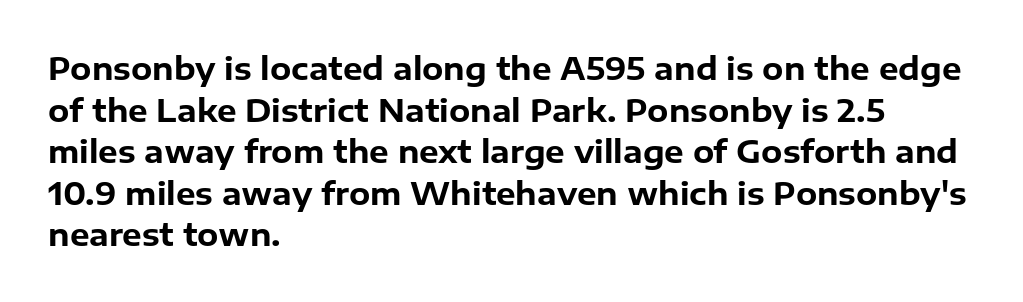
{"serif": "no", "italic": "no", "bold": "yes", "weight": "bold", "width": "normal", "stroke_contrast": "low", "x_height": "medium", "monospaced": "no", "underline": "no", "align": "left", "line_spacing": "normal", "line_spacing_ratio": 1.34, "letter_spacing": "normal", "letter_spacing_em": 0.0, "glyph_px": 31}
